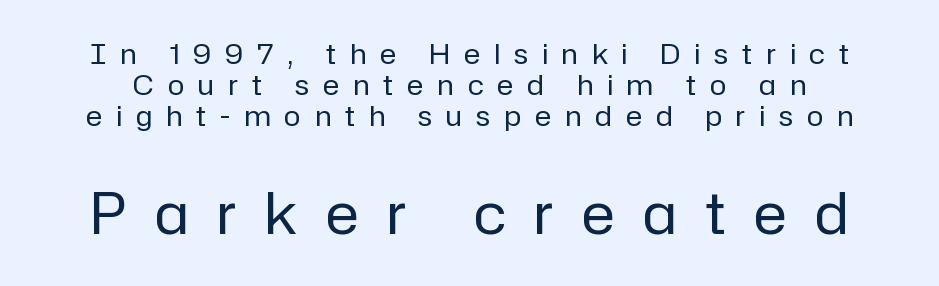
The image shows 57 px regular-weight sans-serif type, upright; set tight line spacing (1.1x), unusually wide letter spacing (+0.5 em), not underlined; the second (bottom) block is 2.04x larger; low stroke contrast and a medium x-height.
